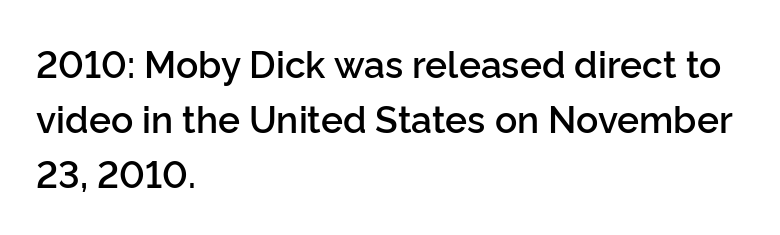
Nope, not italic — everything's standing straight. Font category for this specimen: sans-serif. Looks like regular typesetting: each glyph gets only the width it needs. The paragraph shown leans on its left margin.
